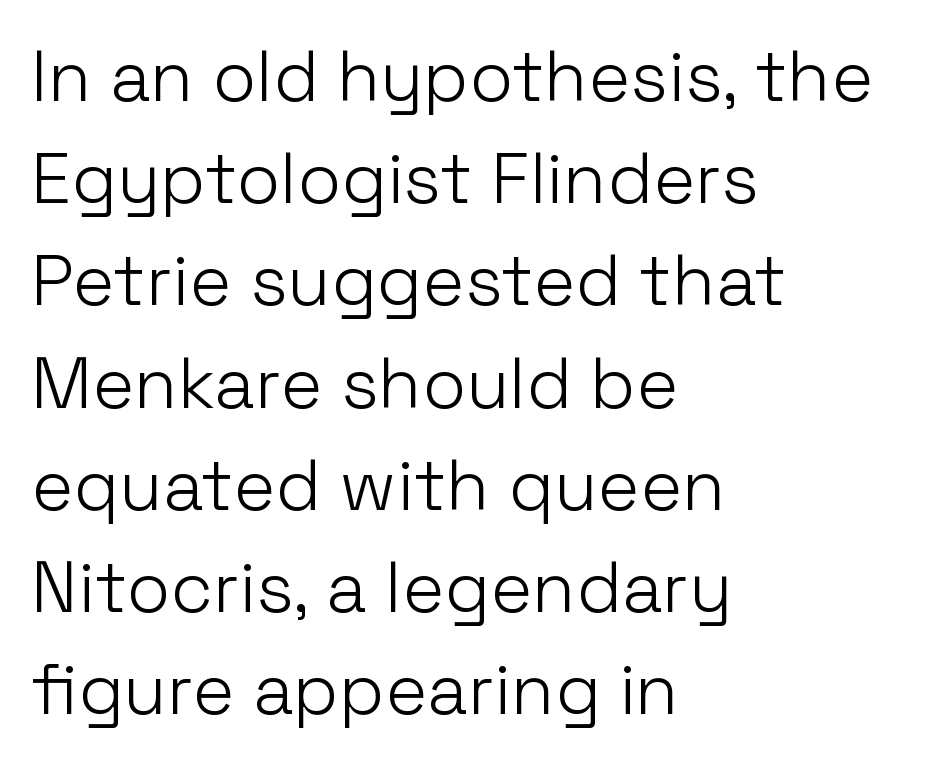
Proportional: the letters do not fall into vertical columns. Short and long lines alike share a common starting point at left. The lettering holds an erect, upright posture throughout. Counters stay open thanks to moderate or lighter strokes. To sum up the face: it is a sans, with no serifs.
